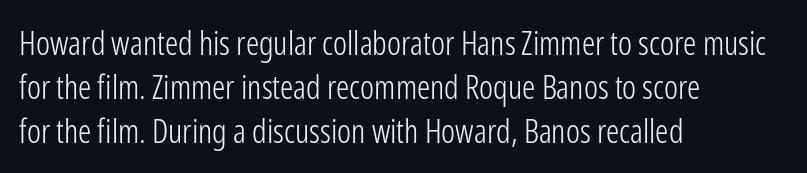
Q: Is the text bold? A: No.
Q: Is the text italic (slanted)? A: No, it is upright.
Q: Is the typeface a serif or a sans-serif typeface? A: Sans-serif.
Q: Is the text underlined? A: No.
Q: How is the paragraph aligned? A: Left-aligned.
Q: Is the spacing between letters normal or unusually wide? A: Normal.
Q: Is the spacing between lines tight, normal or loose? A: Normal.
Q: Width (condensed, normal, or wide)? A: Condensed.
Q: Stroke contrast? A: Low.
Q: x-height? A: Medium.
Q: Monospaced? A: No.
